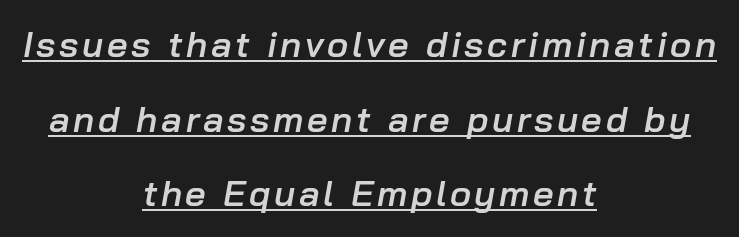
A rule runs beneath these lines of type. Students, this is semibold: more ink than regular, less than bold. Emphasis-style slanted type is in use. This sample has the flowing, uneven cadence of proportional lettering. Leading is clearly above the norm, producing a sparse column. The whitespace from short lines is split evenly between both sides.
